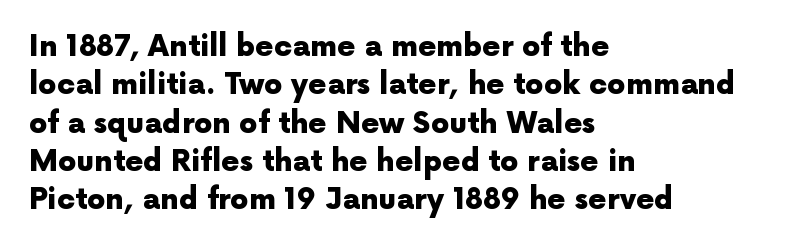
Notice how the passage keeps a crisp vertical edge on the left only. Varying glyph widths throughout — classic text-font behaviour. Note: no serifs on the glyphs. The vertical gap from one line to the next is medium. Every letter is thick-stroked: bold, no question.
